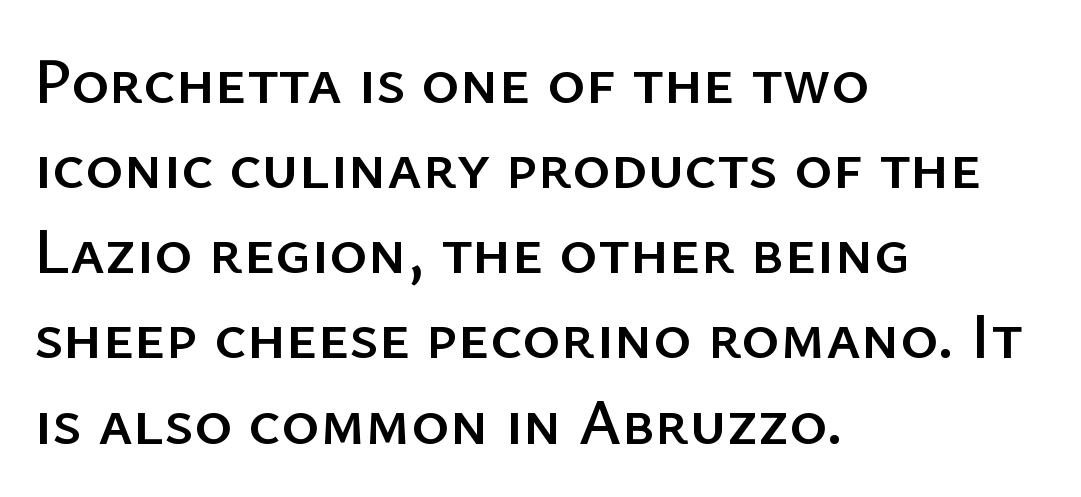
Does the copy run flush right? No — it runs flush left. The string is rendered with underlining switched off. One glance says typical: line gaps are just what's usual. Proportional: the letters do not fall into vertical columns. Standard letterfit; no display-style spreading of the glyphs.
